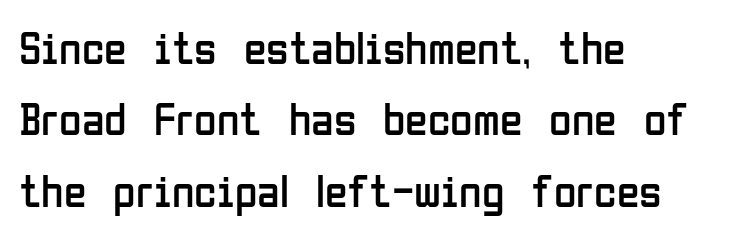
{"serif": "no", "italic": "no", "bold": "no", "weight": "regular", "width": "condensed", "stroke_contrast": "low", "x_height": "medium", "monospaced": "no", "underline": "no", "align": "left", "line_spacing": "normal", "line_spacing_ratio": 1.55, "letter_spacing": "normal", "letter_spacing_em": 0.0, "glyph_px": 46}
